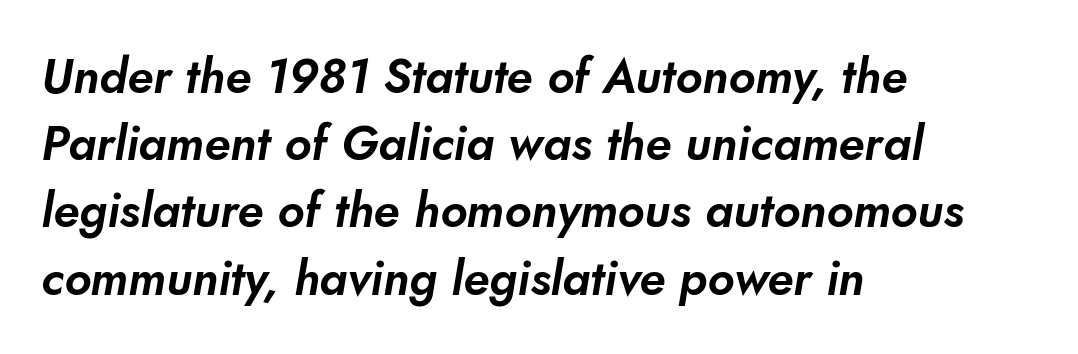
Q: Is the typeface a serif or a sans-serif typeface? A: Sans-serif.
Q: Is the text underlined? A: No.
Q: How is the paragraph aligned? A: Left-aligned.
Q: Is the spacing between letters normal or unusually wide? A: Normal.
Q: Is the spacing between lines tight, normal or loose? A: Normal.
Q: Width (condensed, normal, or wide)? A: Normal.
Q: Stroke contrast? A: Low.
Q: x-height? A: Small.
Q: Monospaced? A: No.
